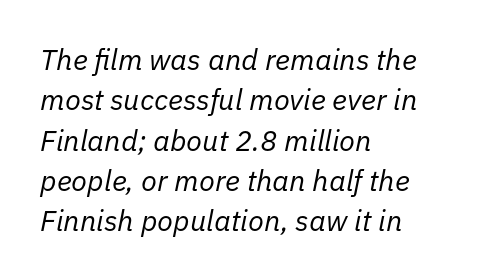
The image shows 29 px regular-weight type, italic (leaning right); set left-aligned, normal line spacing (1.39x), normal letter spacing, not underlined; low stroke contrast and a medium x-height.
